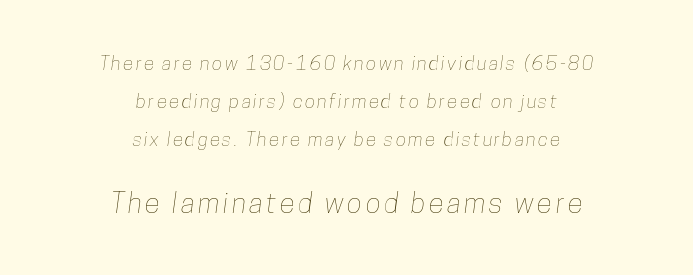
{"width": "condensed", "stroke_contrast": "low", "x_height": "medium", "monospaced": "no", "underline": "no", "align": "center", "line_spacing": "loose", "line_spacing_ratio": 2.01, "larger_block": "second", "size_ratio": 1.47, "glyph_px": 28}
